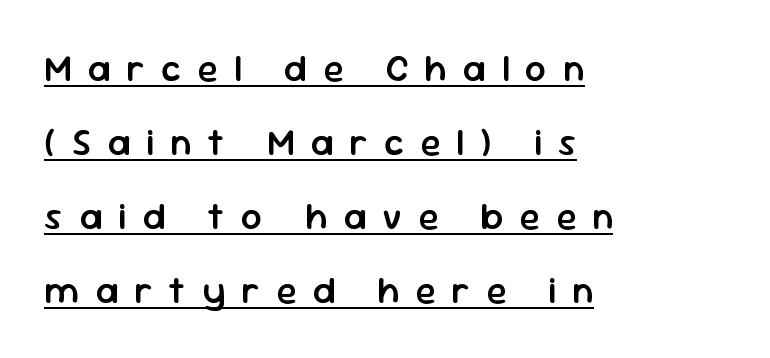
{"serif": "no", "italic": "no", "bold": "semi", "weight": "semibold", "width": "normal", "stroke_contrast": "low", "x_height": "medium", "monospaced": "no", "underline": "yes", "align": "left", "line_spacing": "loose", "line_spacing_ratio": 2.0, "letter_spacing": "wide", "letter_spacing_em": 0.44, "glyph_px": 37}
